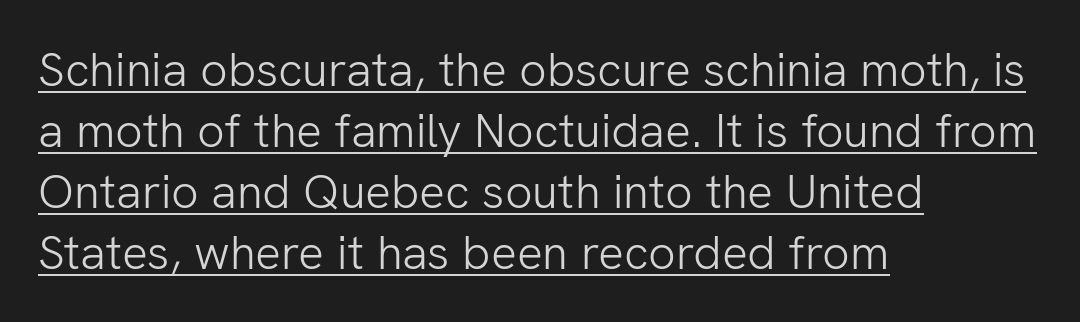
The lines in this sample share a left origin and differ only in where they stop. The letters look calm and open, with moderate or lighter stems. The line texture is even and compact thanks to regular tracking. You can see a thin bar hugging the bottom of the glyphs. Here the designer chose a conventional face with non-uniform glyph widths.
